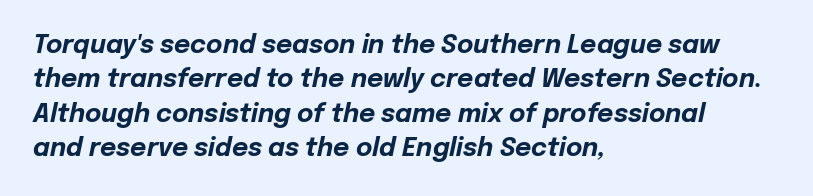
If you drew a line through each stem, it would be angled. Glance below the letters and you will spot only blank space. Set as a true bold cut, around the 700 mark. Compared with a centered layout, this one pins lines to the left instead. The letters sit at their default tracking, neither squeezed nor spread.
